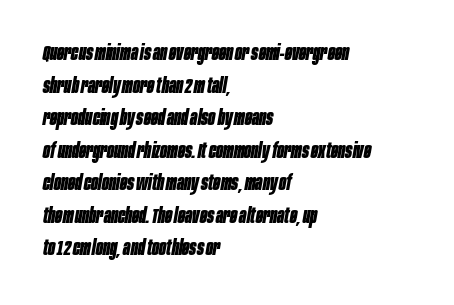
The image shows 21 px bold type, italic (leaning right); set left-aligned, normal line spacing (1.55x), normal letter spacing, not underlined.
